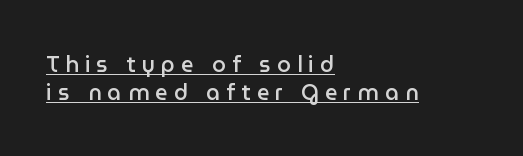
The image shows 22 px text type, upright; set left-aligned, normal line spacing (1.27x), unusually wide letter spacing (+0.28 em), underlined.
